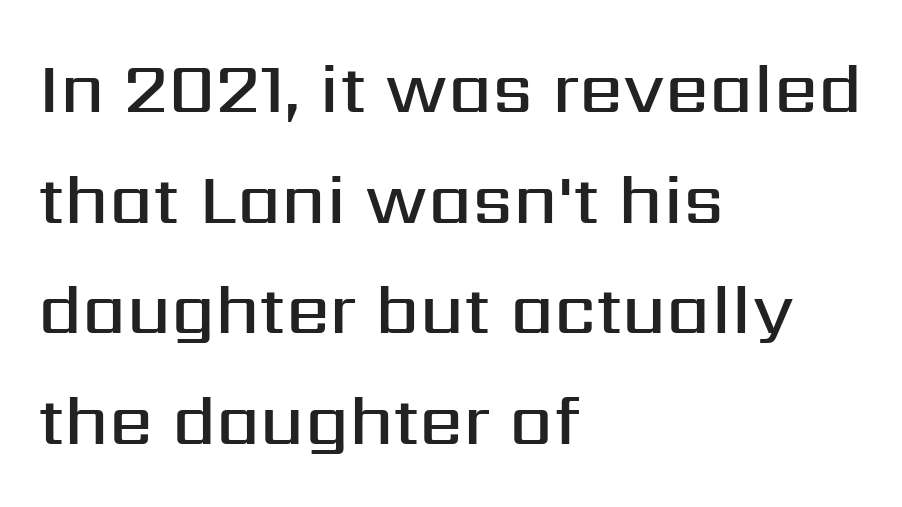
The image shows 70 px semibold sans-serif type, upright; set left-aligned, normal line spacing (1.58x), normal letter spacing, not underlined; medium stroke contrast and a medium x-height.
